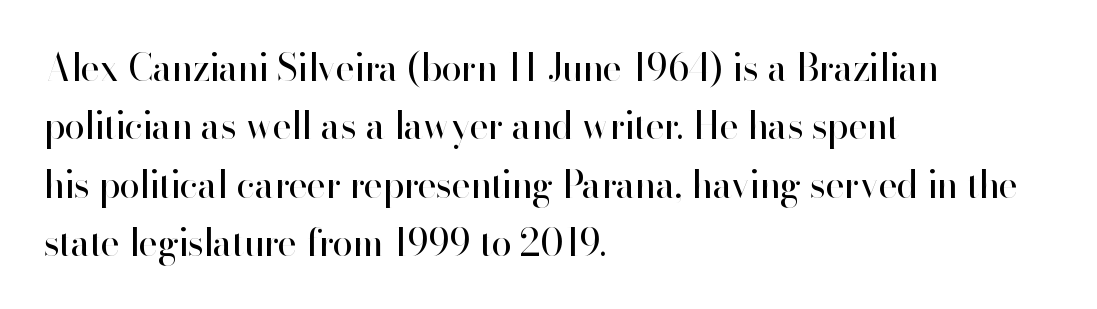
Q: Is the text bold? A: No.
Q: Is the text italic (slanted)? A: No, it is upright.
Q: Is the typeface a serif or a sans-serif typeface? A: Sans-serif.
Q: Is the text underlined? A: No.
Q: How is the paragraph aligned? A: Left-aligned.
Q: Is the spacing between letters normal or unusually wide? A: Normal.
Q: Is the spacing between lines tight, normal or loose? A: Normal.
Q: Width (condensed, normal, or wide)? A: Normal.
Q: Stroke contrast? A: High.
Q: x-height? A: Small.
Q: Monospaced? A: No.
